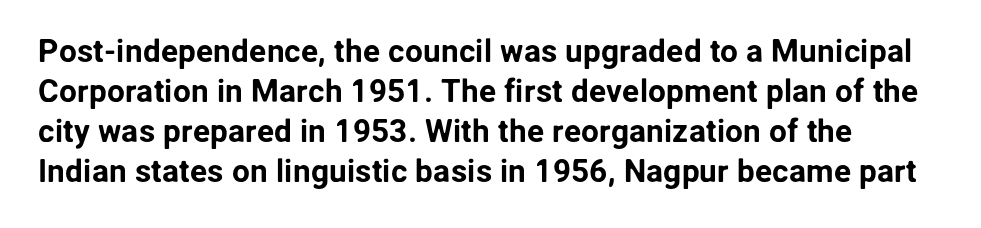
{"serif": "no", "italic": "no", "width": "normal", "stroke_contrast": "low", "x_height": "medium", "monospaced": "no", "underline": "no", "line_spacing": "normal", "line_spacing_ratio": 1.25, "letter_spacing": "normal", "letter_spacing_em": 0.0, "glyph_px": 32}
